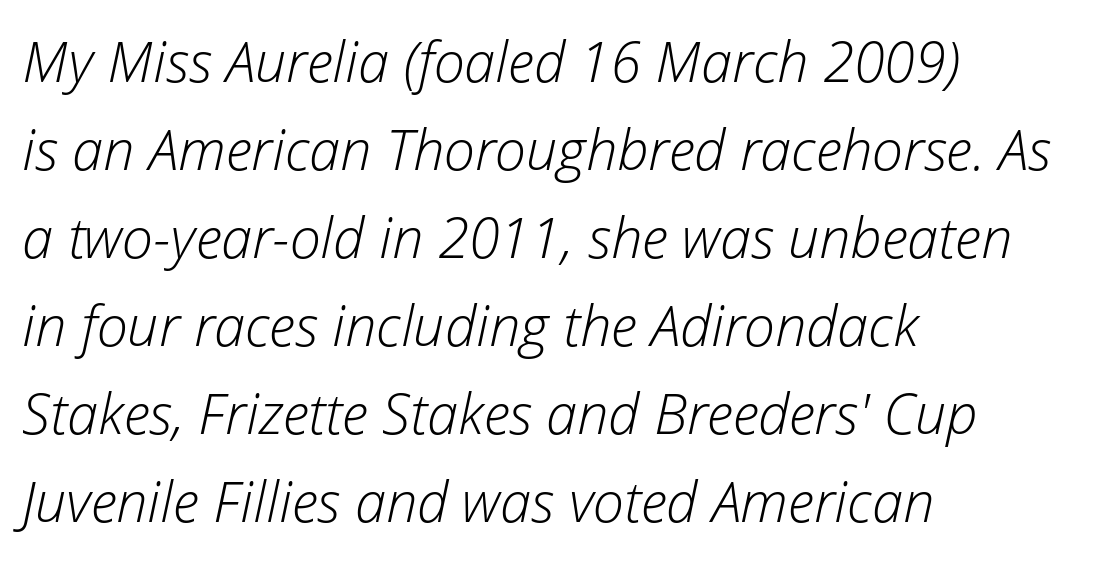
Unbolded letterforms with no extra heft. The tracking reads as untouched default to a designer's eye. Compared with a centered layout, this one pins lines to the left instead. The passage shown stacks its lines at a standard gap. Varying glyph widths throughout — classic text-font behaviour. Plain, unruled lines of type.
